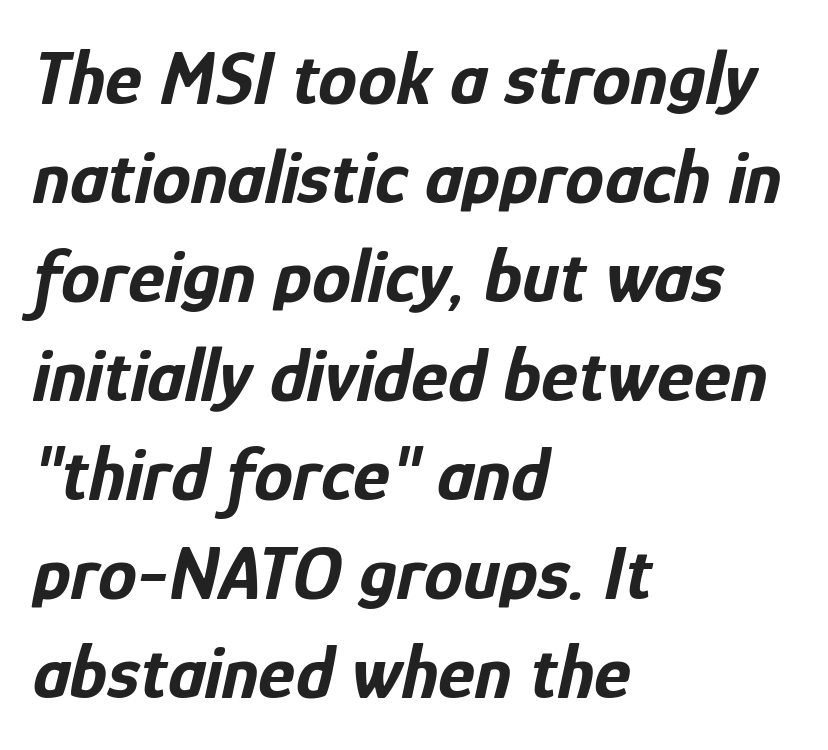
Q: Is the text bold? A: Yes.
Q: Is the text italic (slanted)? A: Yes, it leans right by about 12 degrees.
Q: Is the text underlined? A: No.
Q: How is the paragraph aligned? A: Left-aligned.
Q: Is the spacing between letters normal or unusually wide? A: Normal.
Q: Is the spacing between lines tight, normal or loose? A: Normal.
Q: Width (condensed, normal, or wide)? A: Condensed.
Q: Stroke contrast? A: Low.
Q: x-height? A: Medium.
Q: Monospaced? A: No.
